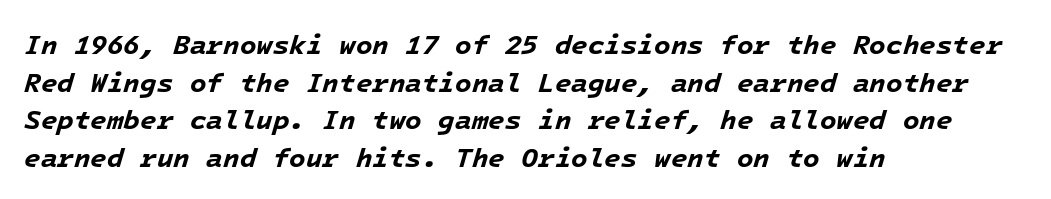
The image shows 27 px bold type, italic (leaning right); set left-aligned, normal line spacing (1.39x), normal letter spacing, not underlined.
